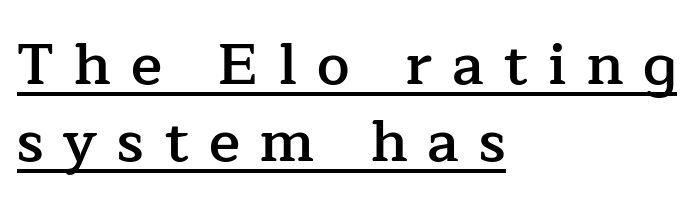
Serifs: yes, visible at the terminals of the letterforms. Students, note that the glyphs here are deliberately spaced far apart. Character widths vary here, with narrow letters taking less room than wide ones. A continuous stroke trails under the words, as in a hyperlink.
